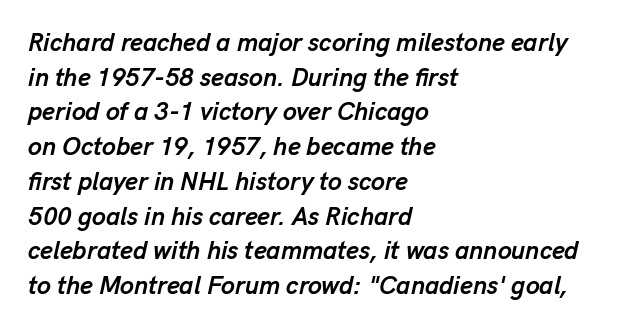
Q: Is the text bold? A: Yes.
Q: Is the text italic (slanted)? A: Yes, it leans right by about 13 degrees.
Q: Is the text underlined? A: No.
Q: How is the paragraph aligned? A: Left-aligned.
Q: Is the spacing between letters normal or unusually wide? A: Normal.
Q: Is the spacing between lines tight, normal or loose? A: Normal.
